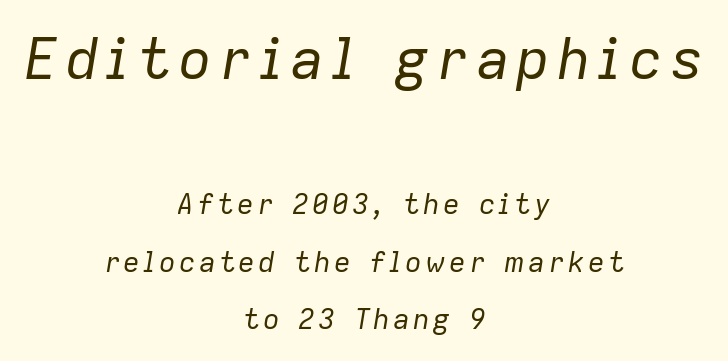
The image shows 57 px regular-weight type, italic (leaning right); set centered, loose line spacing (2.06x), not underlined; the first (top) block is 2.04x larger; low stroke contrast and a medium x-height.
